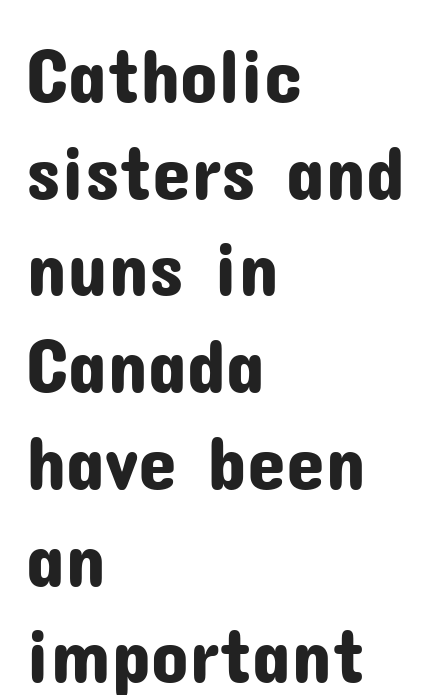
The image shows 78 px sans-serif type, upright; set left-aligned, line spacing 1.24x, normal letter spacing, not underlined; low stroke contrast and a medium x-height.
